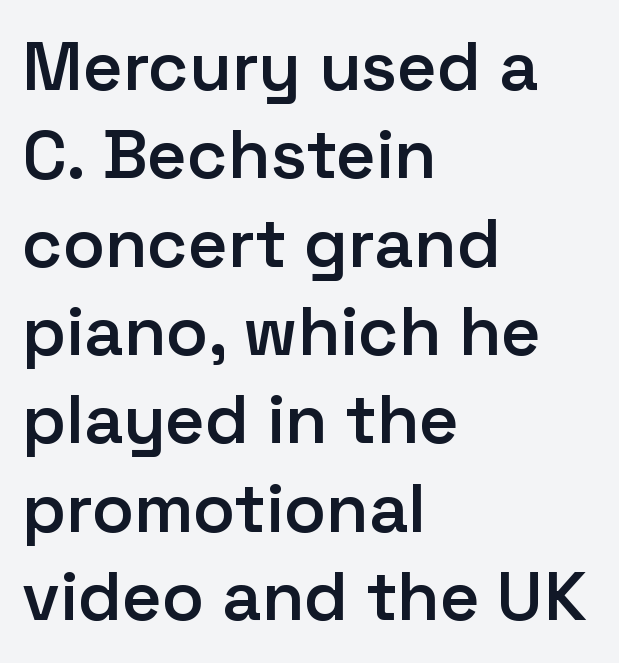
{"serif": "no", "italic": "no", "bold": "semi", "weight": "semibold", "width": "normal", "stroke_contrast": "low", "x_height": "medium", "monospaced": "no", "underline": "no", "align": "left", "line_spacing": "normal", "line_spacing_ratio": 1.28, "letter_spacing": "normal", "letter_spacing_em": 0.0, "glyph_px": 69}
